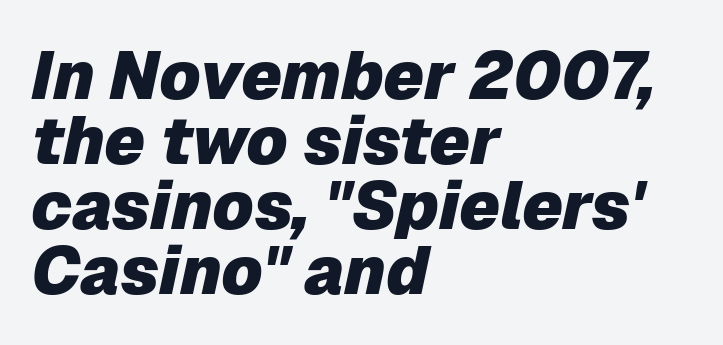
Characters follow at the spacing the type designer built in. Does the leading feel generous? Not at all — it's pinched. The glyphs look as if they've been sheared to an angle. The characters look thick and weighty, a clear bold. Reading down the block, your eye returns to a fixed left position each line.
